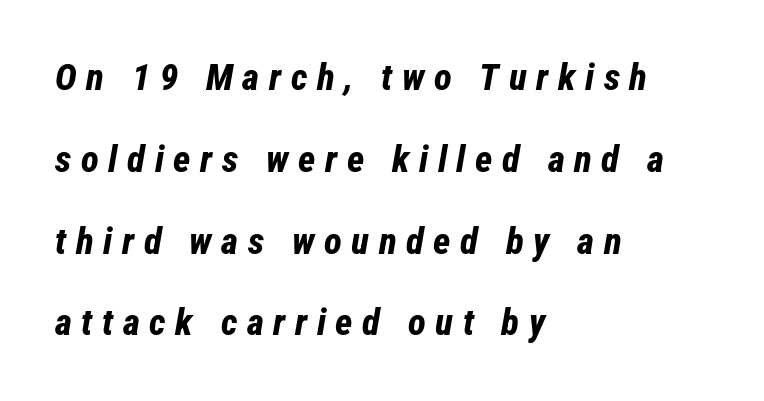
The image shows 37 px bold, condensed type, italic (leaning right); set left-aligned, loose line spacing (2.21x), unusually wide letter spacing (+0.26 em), not underlined; low stroke contrast and a medium x-height.
